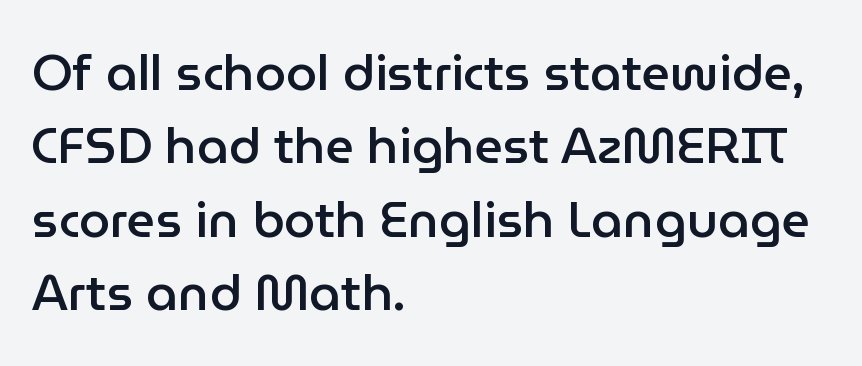
Compared with a centered layout, this one pins lines to the left instead. Underlining? Definitely not there. Are there feet on the stems? There aren't — it's a sans. A bit beefed up — I'd call it semibold rather than bold. When letters stand straight like this, we call the style roman or upright.
